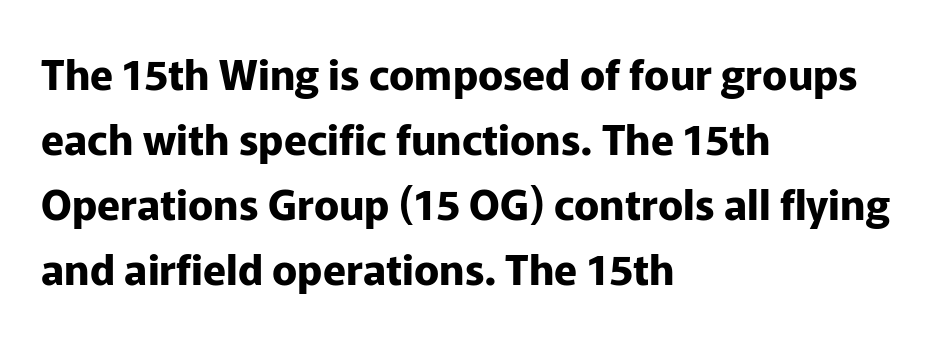
The face used here is proportionally spaced, like ordinary book or web type. In terms of weight, the rendering is a true, heavy bold. This is roman type, the default non-slanted kind. If you measured baseline to baseline, you'd find a middling distance.
